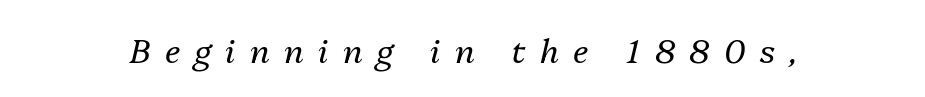
Q: Is the text bold? A: No.
Q: Is the text italic (slanted)? A: Yes, it leans right by about 13 degrees.
Q: Is the text underlined? A: No.
Q: Is the spacing between letters normal or unusually wide? A: Unusually wide.
Q: Width (condensed, normal, or wide)? A: Normal.
Q: Stroke contrast? A: Medium.
Q: x-height? A: Medium.
Q: Monospaced? A: No.
